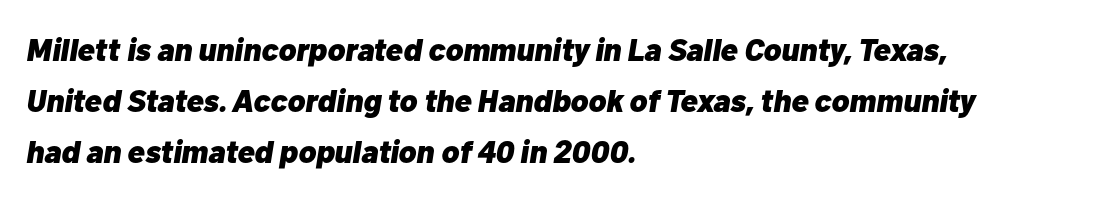
The image shows 32 px heavy type, italic (leaning right); set left-aligned, normal line spacing (1.59x), normal letter spacing, not underlined; low stroke contrast and a medium x-height.
